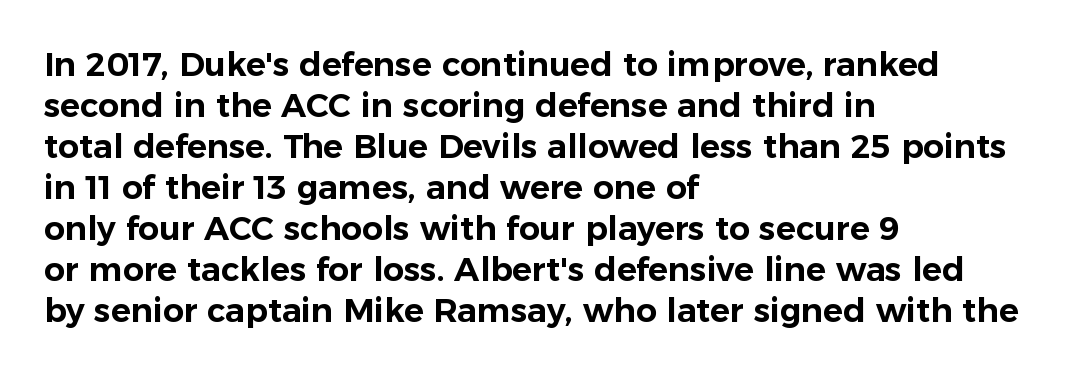
The image shows 33 px sans-serif type, upright; set left-aligned, line spacing 1.24x, normal letter spacing, not underlined; low stroke contrast and a medium x-height.
